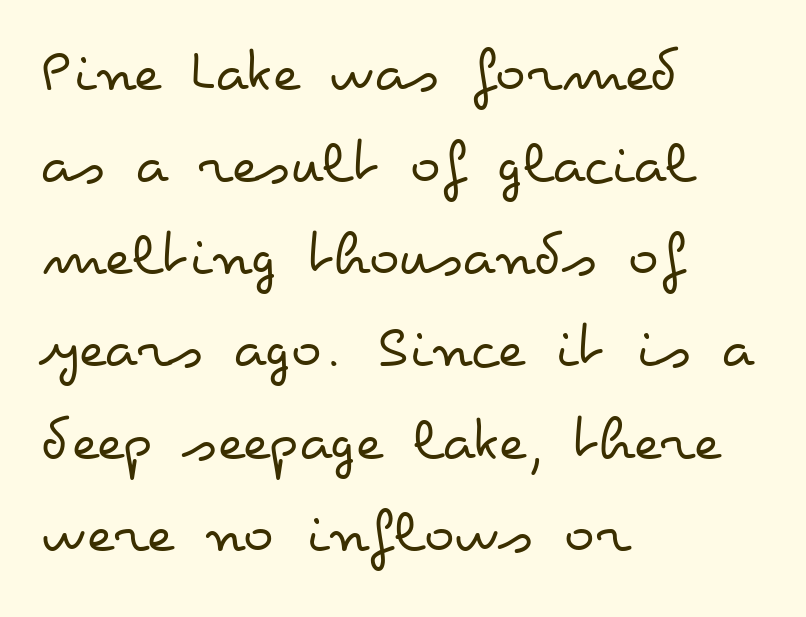
The image shows 64 px regular-weight, wide type, upright; set left-aligned, normal line spacing (1.44x), normal letter spacing, not underlined; low stroke contrast and a small x-height.
